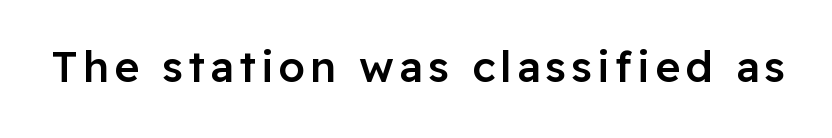
Q: Is the text bold? A: Semi-bold.
Q: Is the text italic (slanted)? A: No, it is upright.
Q: Is the typeface a serif or a sans-serif typeface? A: Sans-serif.
Q: Is the text underlined? A: No.
Q: Width (condensed, normal, or wide)? A: Normal.
Q: Stroke contrast? A: Low.
Q: x-height? A: Medium.
Q: Monospaced? A: No.
